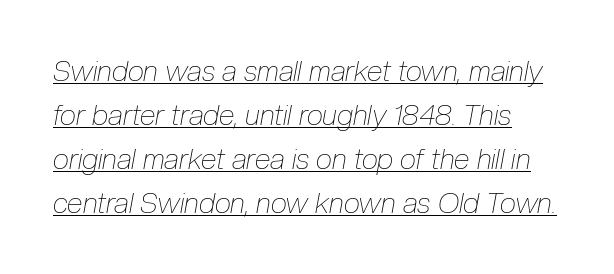
Q: Is the text bold? A: No.
Q: Is the text italic (slanted)? A: Yes, it leans right by about 10 degrees.
Q: Is the text underlined? A: Yes.
Q: Is the spacing between letters normal or unusually wide? A: Normal.
Q: Is the spacing between lines tight, normal or loose? A: Normal.
Q: Width (condensed, normal, or wide)? A: Condensed.
Q: Stroke contrast? A: Low.
Q: x-height? A: Medium.
Q: Monospaced? A: No.
